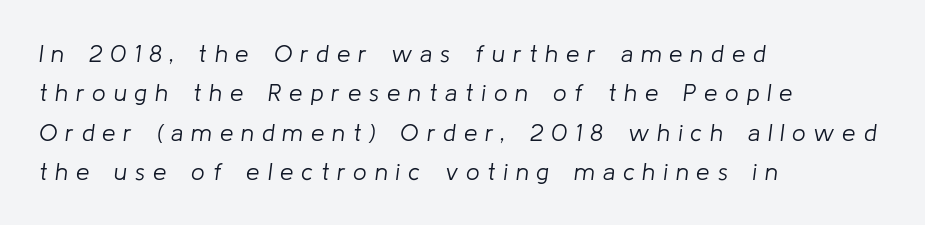
The image shows 24 px text type, italic (leaning right); set left-aligned, normal line spacing (1.64x), unusually wide letter spacing (+0.33 em), not underlined.
